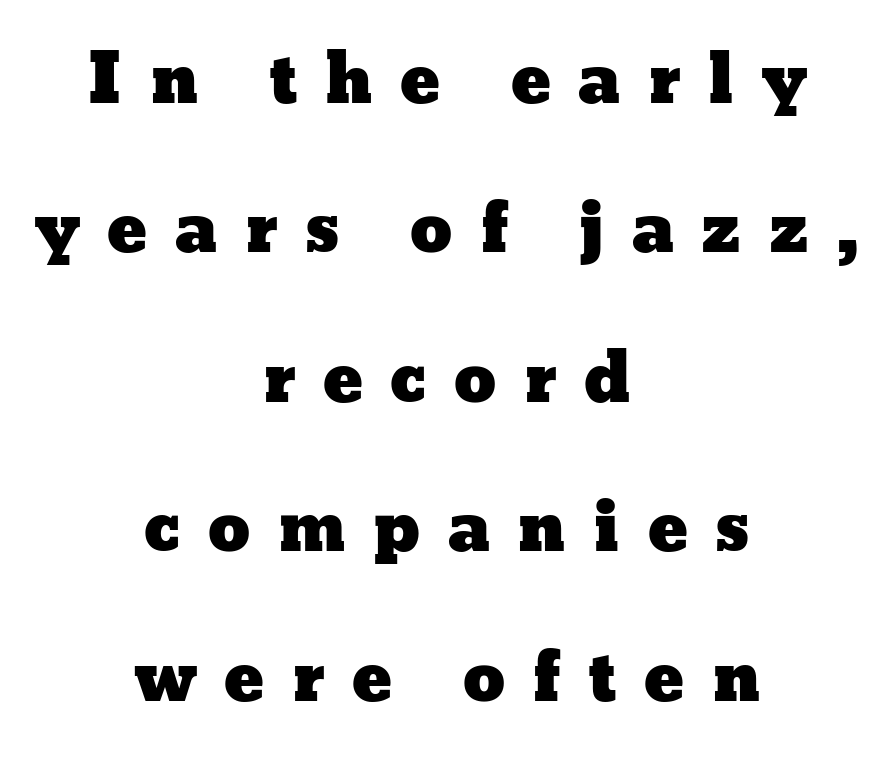
Each letter keeps its own natural width here, so spacing adapts to shape. Someone cranked the tracking dial way up on this one. Leading: increased. The typography opts for an upright posture over an oblique one.
